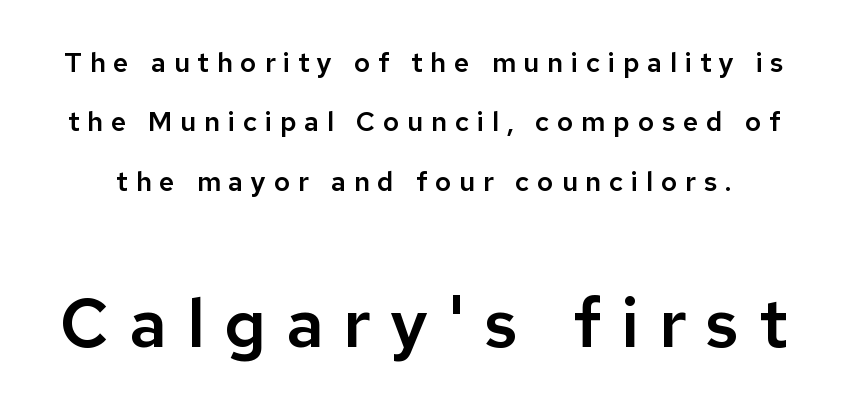
Q: Is the text italic (slanted)? A: No, it is upright.
Q: Is the typeface a serif or a sans-serif typeface? A: Sans-serif.
Q: Is the text underlined? A: No.
Q: Is the spacing between letters normal or unusually wide? A: Unusually wide.
Q: Is the spacing between lines tight, normal or loose? A: Loose.
Q: Which block of text is set in a larger size, the first (top) or the second (bottom)? A: The second (bottom) one.
Q: Width (condensed, normal, or wide)? A: Normal.
Q: Stroke contrast? A: Low.
Q: x-height? A: Medium.
Q: Monospaced? A: No.
